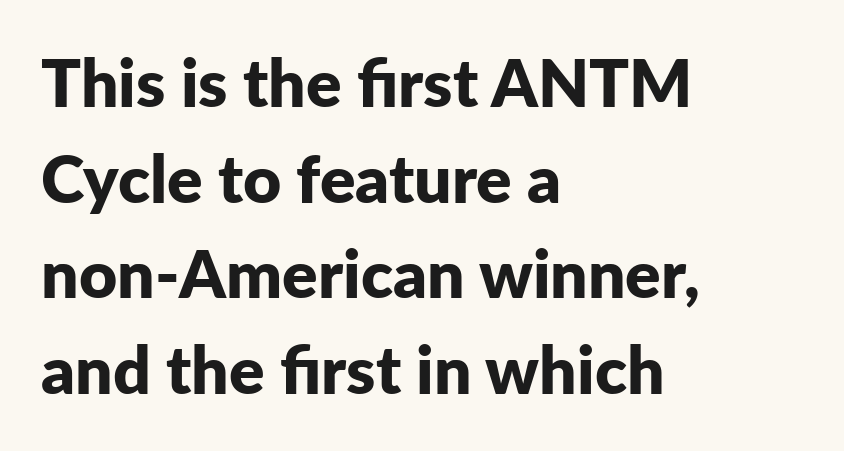
The image shows 66 px bold sans-serif type, upright; set left-aligned, normal line spacing (1.45x), normal letter spacing, not underlined; low stroke contrast and a medium x-height.
